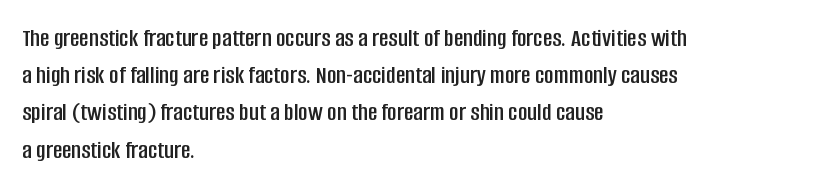
The image shows 26 px text type, upright; set left-aligned, normal line spacing (1.43x), normal letter spacing, not underlined.
